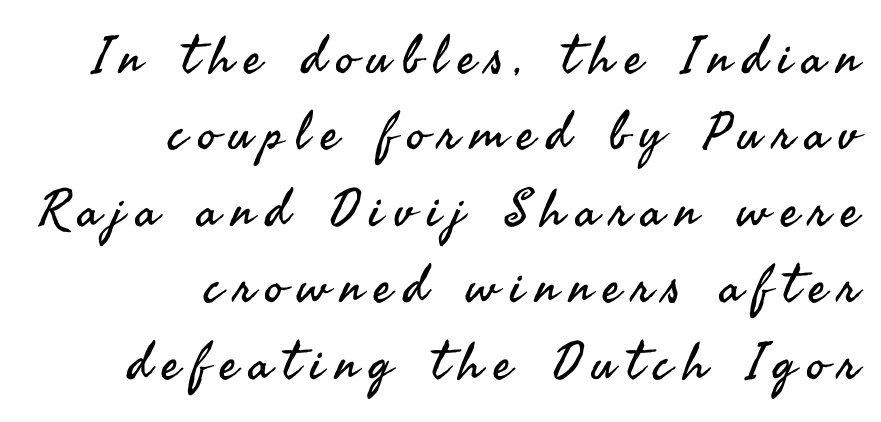
The image shows 52 px regular-weight sans-serif type; set right-aligned, normal line spacing (1.47x), unusually wide letter spacing (+0.23 em), not underlined; medium stroke contrast and a small x-height.
